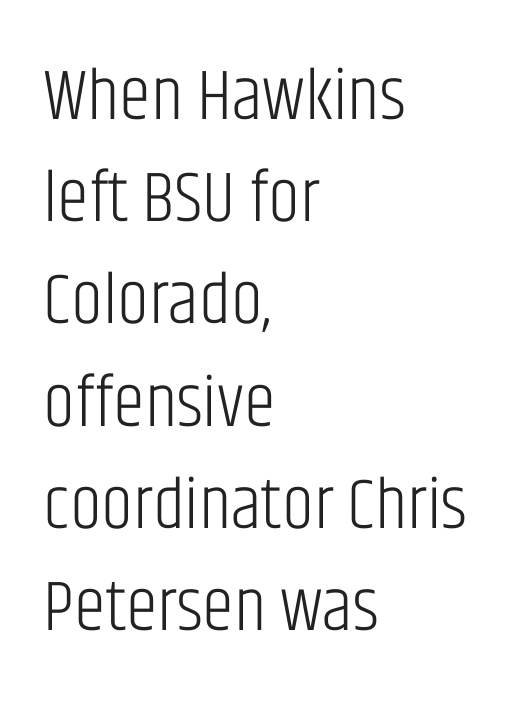
{"serif": "no", "italic": "no", "bold": "no", "weight": "light", "width": "condensed", "stroke_contrast": "low", "x_height": "large", "monospaced": "no", "underline": "no", "align": "left", "line_spacing": "normal", "line_spacing_ratio": 1.42, "letter_spacing": "normal", "letter_spacing_em": 0.0, "glyph_px": 72}
